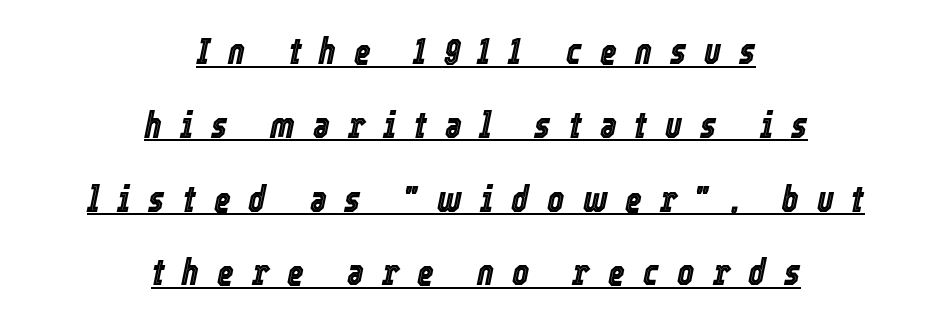
Q: Is the text italic (slanted)? A: Yes, it leans right by about 12 degrees.
Q: Is the text underlined? A: Yes.
Q: How is the paragraph aligned? A: Centered.
Q: Is the spacing between letters normal or unusually wide? A: Unusually wide.
Q: Is the spacing between lines tight, normal or loose? A: Loose.
Q: Width (condensed, normal, or wide)? A: Condensed.
Q: x-height? A: Medium.
Q: Monospaced? A: No.
